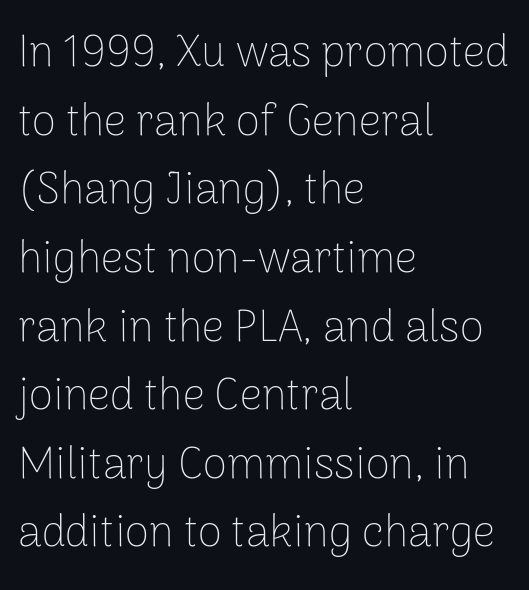
The image shows 44 px thin sans-serif type, upright; set left-aligned, normal line spacing (1.56x), normal letter spacing, not underlined; low stroke contrast and a medium x-height.
